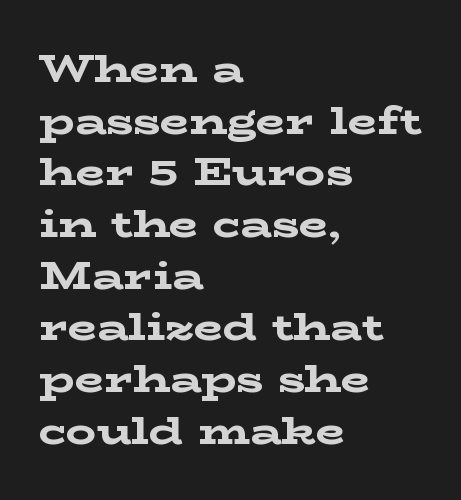
The image shows 38 px bold, wide serif type, upright; set left-aligned, normal line spacing (1.36x), normal letter spacing, not underlined; low stroke contrast and a medium x-height.
